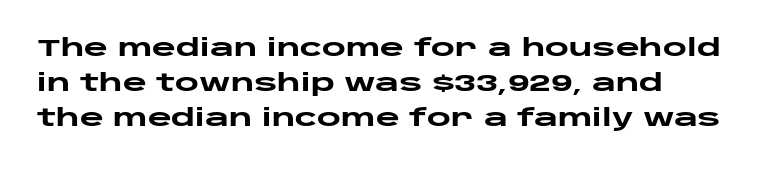
Q: Is the text bold? A: Yes.
Q: Is the text italic (slanted)? A: No, it is upright.
Q: Is the text underlined? A: No.
Q: How is the paragraph aligned? A: Left-aligned.
Q: Is the spacing between letters normal or unusually wide? A: Normal.
Q: Is the spacing between lines tight, normal or loose? A: Normal.
